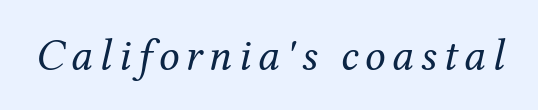
The font's italic variant was chosen for this text. The rendering uses natural spacing where letterforms have individual widths. Check under the words: just untouched page. Regarding serifs, this sample has them.
